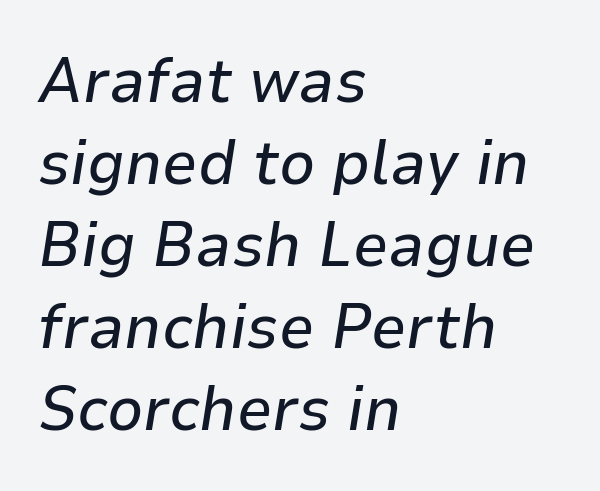
The image shows 63 px text type, italic (leaning right); set left-aligned, normal line spacing (1.3x), normal letter spacing, not underlined; low stroke contrast and a medium x-height.
